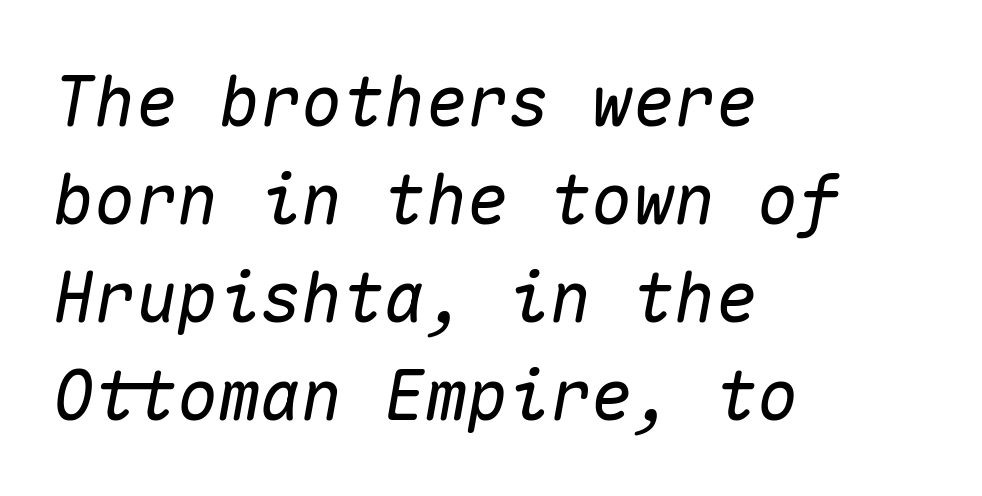
The image shows 69 px text type, italic (leaning right), monospaced; set left-aligned, normal line spacing (1.42x), normal letter spacing, not underlined; medium stroke contrast and a medium x-height.
